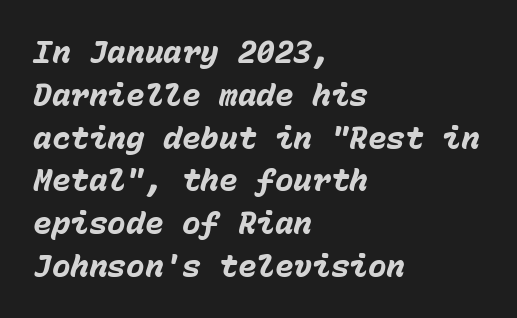
Q: Is the text bold? A: Yes.
Q: Is the text italic (slanted)? A: Yes, it leans right by about 15 degrees.
Q: Is the text underlined? A: No.
Q: How is the paragraph aligned? A: Left-aligned.
Q: Is the spacing between letters normal or unusually wide? A: Normal.
Q: Is the spacing between lines tight, normal or loose? A: Normal.
Q: Width (condensed, normal, or wide)? A: Normal.
Q: Stroke contrast? A: Low.
Q: x-height? A: Medium.
Q: Monospaced? A: Yes.
